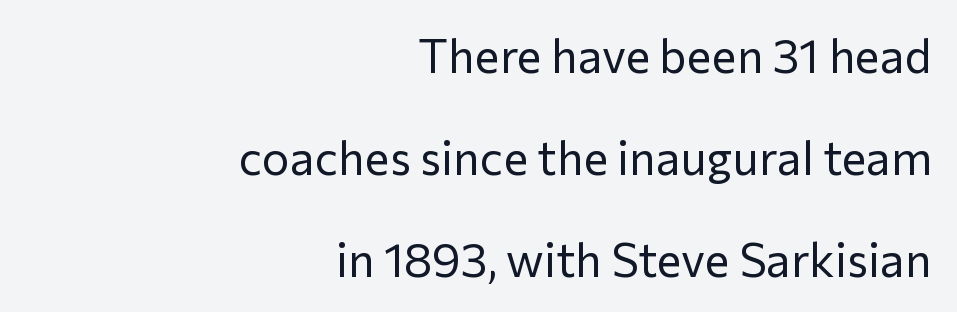
Q: Is the text bold? A: No.
Q: Is the text italic (slanted)? A: No, it is upright.
Q: Is the typeface a serif or a sans-serif typeface? A: Sans-serif.
Q: Is the text underlined? A: No.
Q: How is the paragraph aligned? A: Right-aligned.
Q: Is the spacing between letters normal or unusually wide? A: Normal.
Q: Is the spacing between lines tight, normal or loose? A: Loose.
Q: Width (condensed, normal, or wide)? A: Normal.
Q: Stroke contrast? A: Low.
Q: x-height? A: Medium.
Q: Monospaced? A: No.
